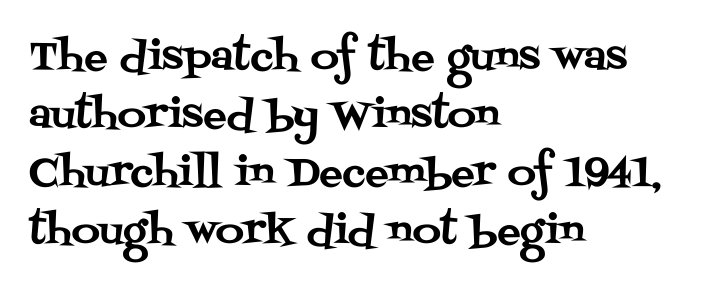
Q: Is the text italic (slanted)? A: No, it is upright.
Q: Is the typeface a serif or a sans-serif typeface? A: Serif.
Q: Is the text underlined? A: No.
Q: How is the paragraph aligned? A: Left-aligned.
Q: Is the spacing between letters normal or unusually wide? A: Normal.
Q: Is the spacing between lines tight, normal or loose? A: Normal.
Q: Width (condensed, normal, or wide)? A: Normal.
Q: Stroke contrast? A: Medium.
Q: x-height? A: Large.
Q: Monospaced? A: No.
